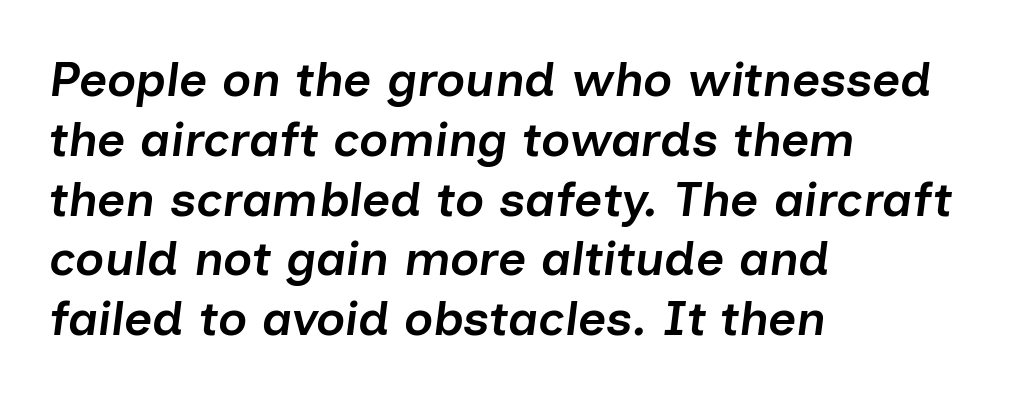
The image shows 49 px semibold type, italic (leaning right); set left-aligned, line spacing 1.22x, normal letter spacing, not underlined; low stroke contrast and a medium x-height.
